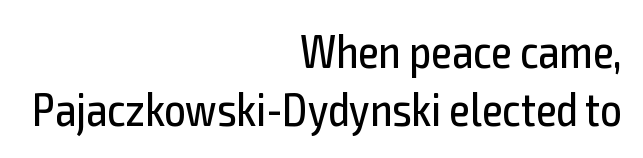
Short and long lines alike share a common ending point at right. Does the lettering tilt? It doesn't — this is upright. Plain, unruled lines of type. Stroke mass is kept to a normal reading level or below. The text was rendered using a sans face with plain stroke endings.
